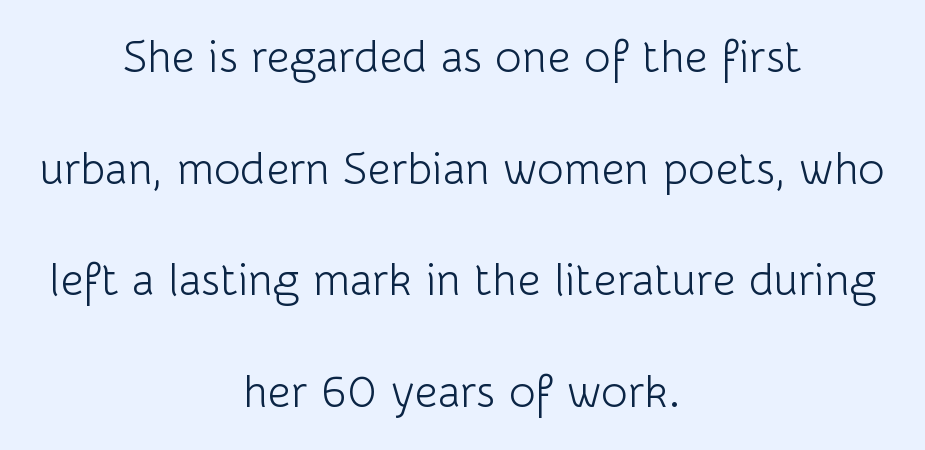
Q: Is the text bold? A: No.
Q: Is the text italic (slanted)? A: No, it is upright.
Q: Is the typeface a serif or a sans-serif typeface? A: Sans-serif.
Q: Is the text underlined? A: No.
Q: How is the paragraph aligned? A: Centered.
Q: Is the spacing between letters normal or unusually wide? A: Normal.
Q: Is the spacing between lines tight, normal or loose? A: Loose.
Q: Width (condensed, normal, or wide)? A: Normal.
Q: Stroke contrast? A: Low.
Q: x-height? A: Medium.
Q: Monospaced? A: No.
